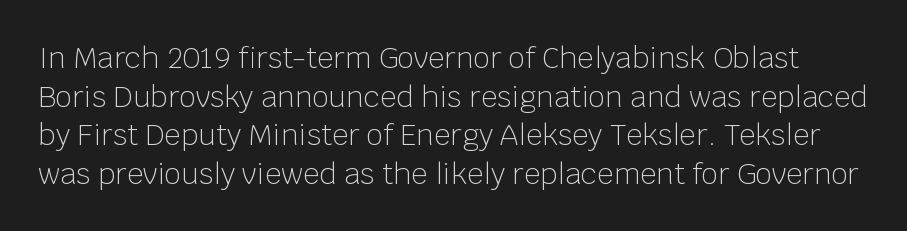
Q: Is the text bold? A: No.
Q: Is the text italic (slanted)? A: No, it is upright.
Q: Is the typeface a serif or a sans-serif typeface? A: Sans-serif.
Q: Is the text underlined? A: No.
Q: Is the spacing between letters normal or unusually wide? A: Normal.
Q: Is the spacing between lines tight, normal or loose? A: Normal.
Q: Width (condensed, normal, or wide)? A: Normal.
Q: Stroke contrast? A: Low.
Q: x-height? A: Large.
Q: Monospaced? A: No.
